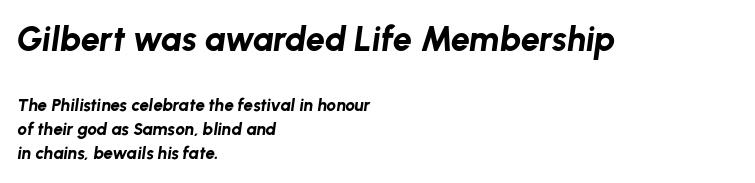
The image shows 34 px bold type, italic (leaning right); set left-aligned, normal line spacing (1.43x), normal letter spacing, not underlined; the first (top) block is 2.0x larger; low stroke contrast and a medium x-height.
